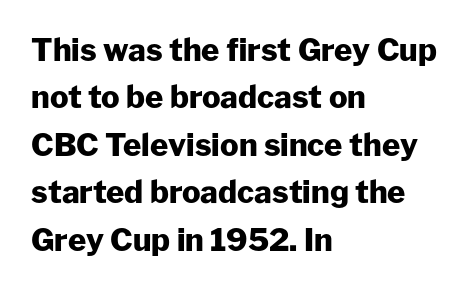
{"serif": "no", "italic": "no", "bold": "yes", "weight": "heavy", "width": "normal", "stroke_contrast": "low", "x_height": "medium", "monospaced": "no", "underline": "no", "align": "left", "line_spacing": "normal", "line_spacing_ratio": 1.53, "letter_spacing": "normal", "letter_spacing_em": 0.0, "glyph_px": 31}
